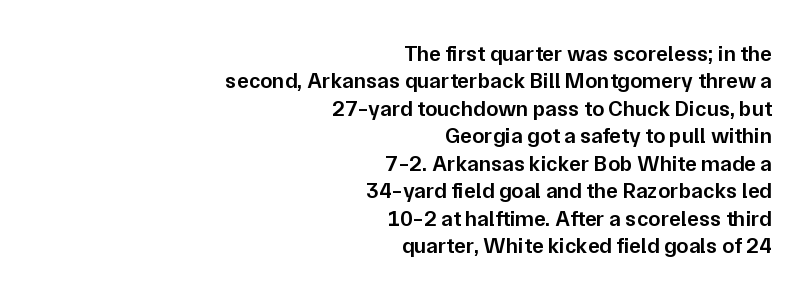
{"italic": "no", "bold": "semi", "underline": "no", "align": "right", "line_spacing": "normal", "line_spacing_ratio": 1.25, "letter_spacing": "normal", "letter_spacing_em": 0.0, "glyph_px": 22}
